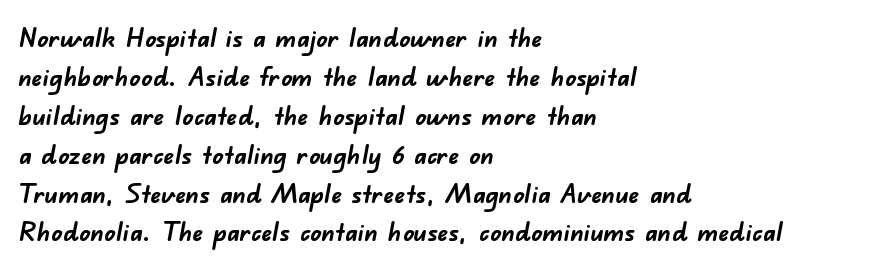
The image shows 27 px bold type; set left-aligned, normal line spacing (1.44x), normal letter spacing, not underlined.
